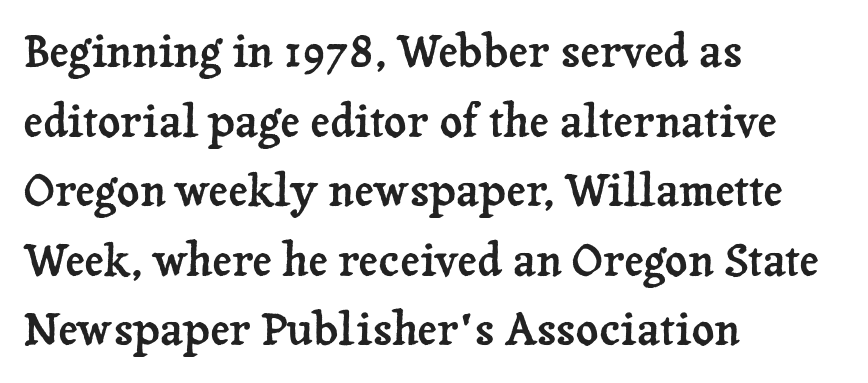
The image shows 44 px serif type, upright; set left-aligned, normal line spacing (1.58x), normal letter spacing, not underlined; low stroke contrast and a medium x-height.
